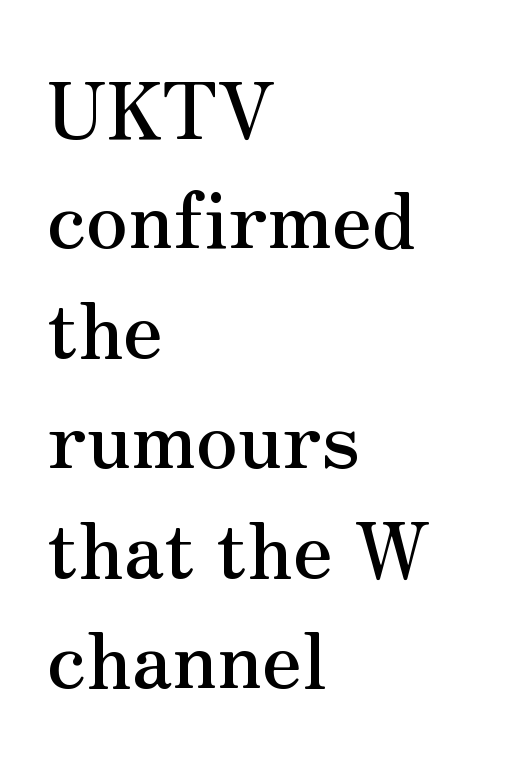
The image shows 78 px serif type, upright; set left-aligned, normal line spacing (1.41x), normal letter spacing, not underlined; medium stroke contrast and a small x-height.
